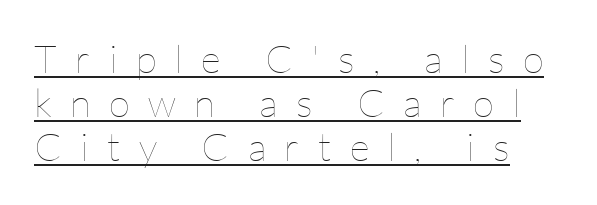
The image shows 39 px thin type, upright; set left-aligned, tight line spacing (1.13x), unusually wide letter spacing (+0.47 em), underlined; low stroke contrast and a medium x-height.
